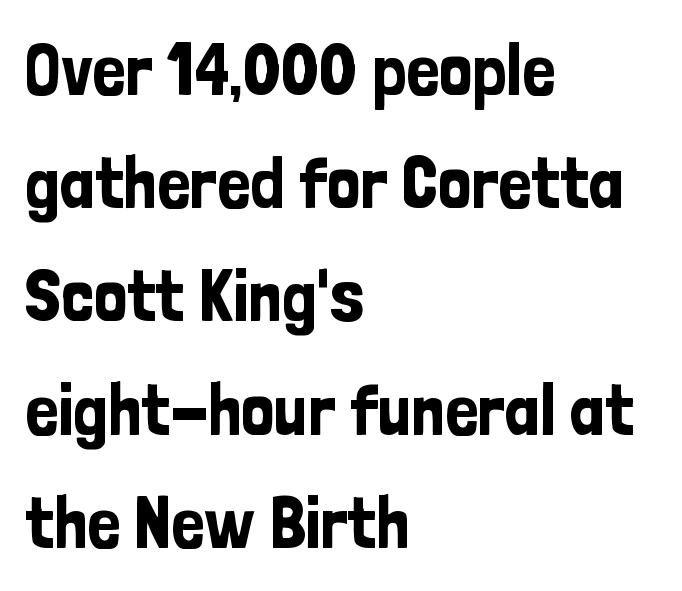
Italic: no, the glyphs are upright roman. The specimen omits any rule beneath the text block's lines. Is there much room between lines? A standard amount, neither cramped nor airy. The ragged edge is on the right, which tells us the setting is flush left. The rendering uses natural spacing where letterforms have individual widths.
